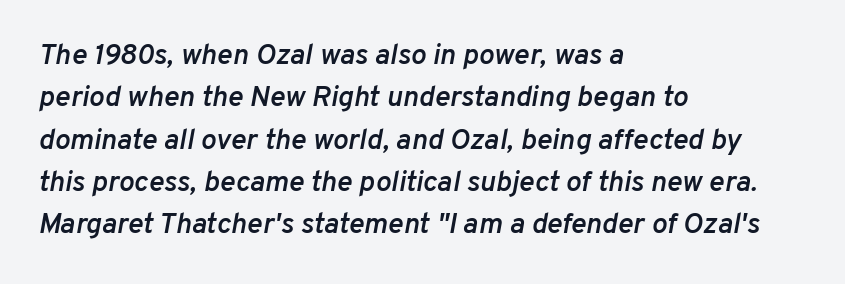
Q: Is the text bold? A: Semi-bold.
Q: Is the text italic (slanted)? A: Yes, it leans right by about 10 degrees.
Q: Is the text underlined? A: No.
Q: How is the paragraph aligned? A: Left-aligned.
Q: Is the spacing between letters normal or unusually wide? A: Normal.
Q: Is the spacing between lines tight, normal or loose? A: Normal.
Q: Width (condensed, normal, or wide)? A: Normal.
Q: Stroke contrast? A: Low.
Q: x-height? A: Medium.
Q: Monospaced? A: No.
